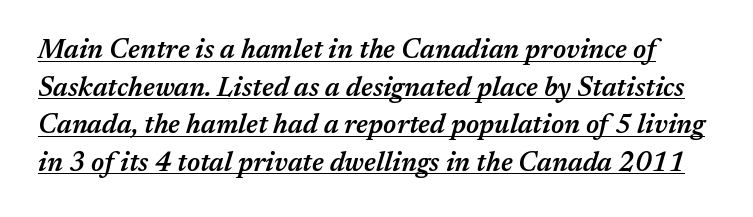
The image shows 27 px text type, italic (leaning right); set normal line spacing (1.39x), normal letter spacing, underlined.
